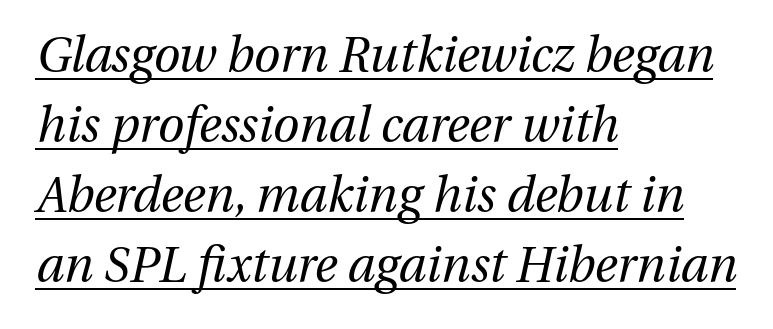
A rule runs beneath these lines of type. The line texture is even and compact thanks to regular tracking. The letters advance in unequal steps, a hallmark of proportional type. Alignment: flush left. It's the slanting kind of type. Stems and bowls with no extra thickness — not bold.
